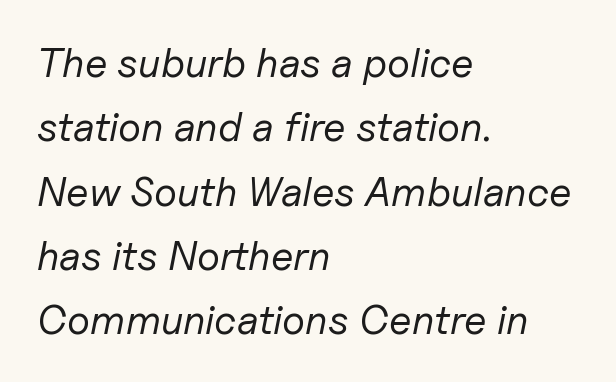
Q: Is the text bold? A: No.
Q: Is the text italic (slanted)? A: Yes, it leans right by about 11 degrees.
Q: Is the text underlined? A: No.
Q: How is the paragraph aligned? A: Left-aligned.
Q: Is the spacing between letters normal or unusually wide? A: Normal.
Q: Is the spacing between lines tight, normal or loose? A: Normal.
Q: Width (condensed, normal, or wide)? A: Normal.
Q: Stroke contrast? A: Low.
Q: x-height? A: Medium.
Q: Monospaced? A: No.
